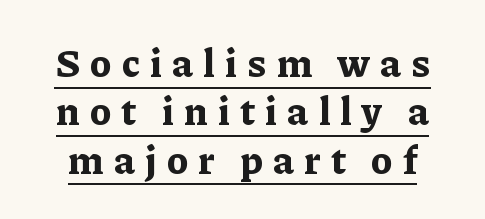
{"serif": "yes", "italic": "no", "bold": "yes", "weight": "bold", "width": "normal", "stroke_contrast": "low", "x_height": "medium", "monospaced": "no", "underline": "yes", "line_spacing_ratio": 1.21, "letter_spacing": "wide", "letter_spacing_em": 0.26, "glyph_px": 40}
